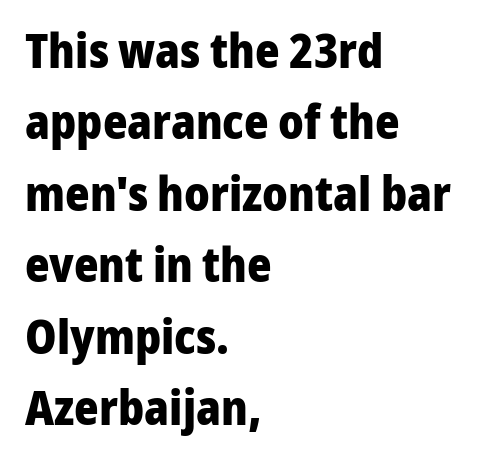
Q: Is the text bold? A: Yes.
Q: Is the text italic (slanted)? A: No, it is upright.
Q: Is the typeface a serif or a sans-serif typeface? A: Sans-serif.
Q: Is the text underlined? A: No.
Q: How is the paragraph aligned? A: Left-aligned.
Q: Is the spacing between letters normal or unusually wide? A: Normal.
Q: Is the spacing between lines tight, normal or loose? A: Normal.
Q: Width (condensed, normal, or wide)? A: Normal.
Q: Stroke contrast? A: Low.
Q: x-height? A: Medium.
Q: Monospaced? A: No.
